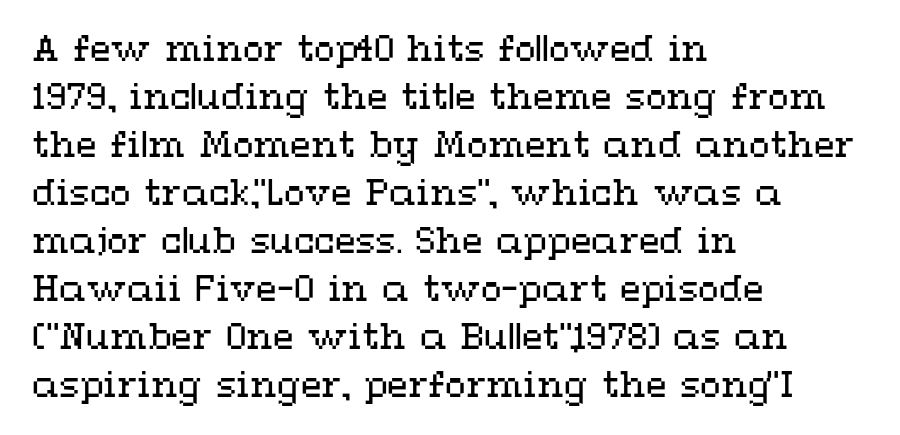
Stem width sits at or under what a default text font uses. Has an underline been added? It has not. Compared with typical body copy, the letter spacing here is the same. The rendering uses natural spacing where letterforms have individual widths. Short and long lines alike share a common starting point at left.
